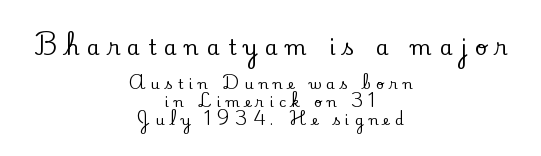
Q: Is the text italic (slanted)? A: No, it is upright.
Q: Is the text underlined? A: No.
Q: How is the paragraph aligned? A: Centered.
Q: Is the spacing between letters normal or unusually wide? A: Unusually wide.
Q: Is the spacing between lines tight, normal or loose? A: Normal.
Q: Which block of text is set in a larger size, the first (top) or the second (bottom)? A: The first (top) one.
